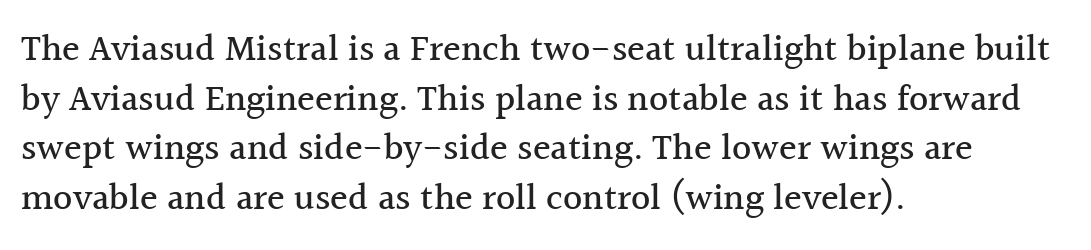
Q: Is the text italic (slanted)? A: No, it is upright.
Q: Is the typeface a serif or a sans-serif typeface? A: Serif.
Q: Is the text underlined? A: No.
Q: How is the paragraph aligned? A: Left-aligned.
Q: Is the spacing between letters normal or unusually wide? A: Normal.
Q: Is the spacing between lines tight, normal or loose? A: Normal.
Q: Width (condensed, normal, or wide)? A: Normal.
Q: x-height? A: Medium.
Q: Monospaced? A: No.
